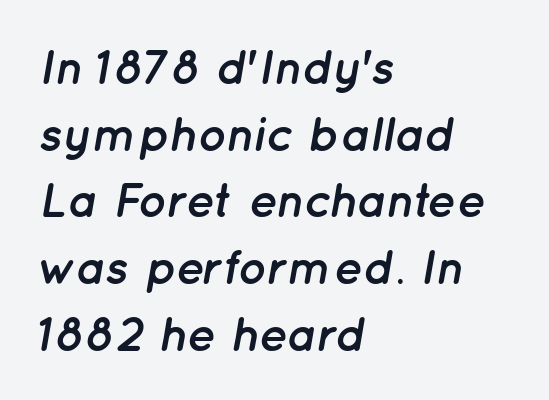
The image shows 48 px semibold type, italic (leaning right); set left-aligned, normal line spacing (1.39x), normal letter spacing, not underlined; low stroke contrast and a medium x-height.
